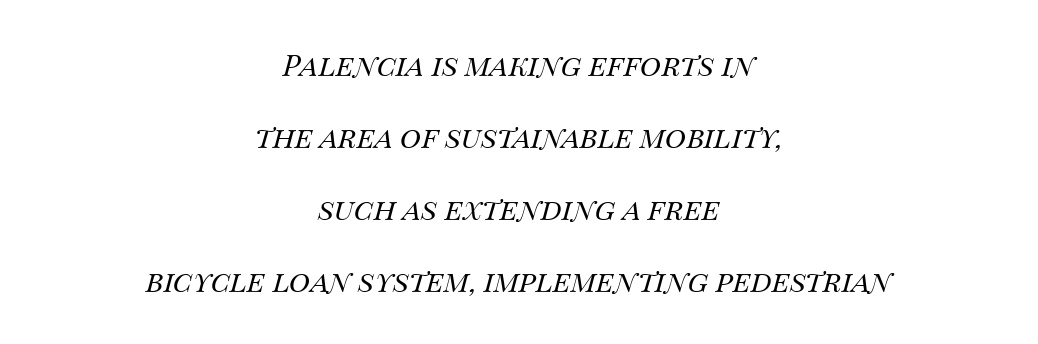
The image shows 29 px regular-weight type, italic (leaning right); set centered, loose line spacing (2.48x), normal letter spacing, not underlined; medium stroke contrast and a large x-height.
